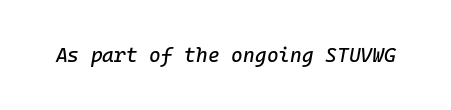
The image shows 20 px text type, italic (leaning right); set normal letter spacing, not underlined.
